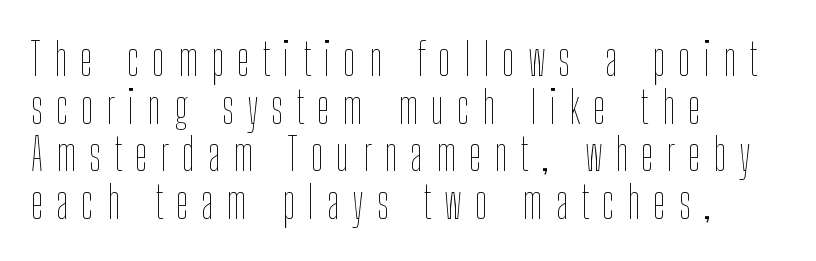
{"italic": "no", "bold": "no", "weight": "thin", "width": "condensed", "stroke_contrast": "low", "x_height": "medium", "monospaced": "no", "underline": "no", "align": "left", "line_spacing": "tight", "line_spacing_ratio": 1.06, "letter_spacing": "wide", "letter_spacing_em": 0.29, "glyph_px": 45}
